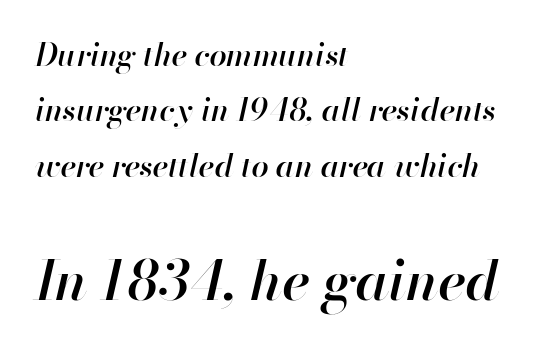
Q: Is the text bold? A: Semi-bold.
Q: Is the text italic (slanted)? A: Yes, it leans right by about 13 degrees.
Q: Is the text underlined? A: No.
Q: How is the paragraph aligned? A: Left-aligned.
Q: Is the spacing between letters normal or unusually wide? A: Normal.
Q: Which block of text is set in a larger size, the first (top) or the second (bottom)? A: The second (bottom) one.
Q: Width (condensed, normal, or wide)? A: Normal.
Q: Stroke contrast? A: High.
Q: x-height? A: Small.
Q: Monospaced? A: No.
